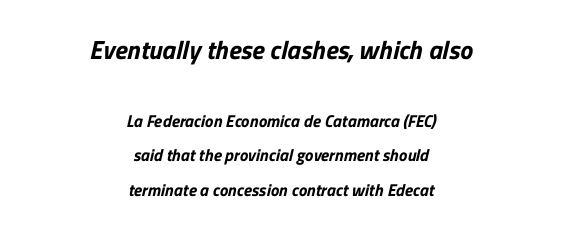
The image shows 26 px bold type; set centered, loose line spacing (2.03x), normal letter spacing, not underlined; the first (top) block is 1.53x larger.
